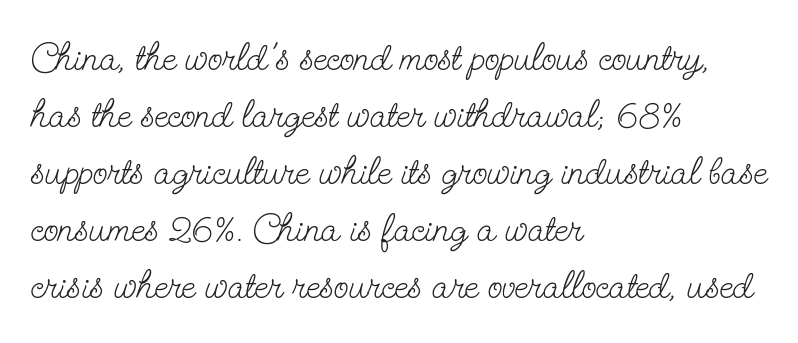
Is this a heavy cut? Hardly; it is regular or lighter. Horizontal bands of white between lines are of average thickness. Classification — serif. The rendering keeps characters at their native spacing.
